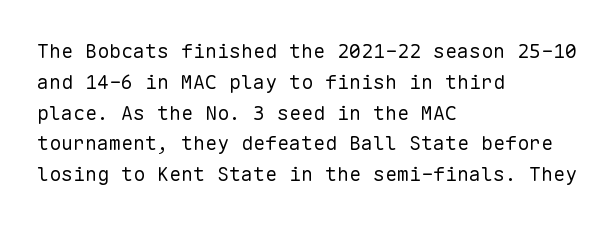
Q: Is the text bold? A: No.
Q: Is the text italic (slanted)? A: No, it is upright.
Q: Is the text underlined? A: No.
Q: How is the paragraph aligned? A: Left-aligned.
Q: Is the spacing between letters normal or unusually wide? A: Normal.
Q: Is the spacing between lines tight, normal or loose? A: Normal.
